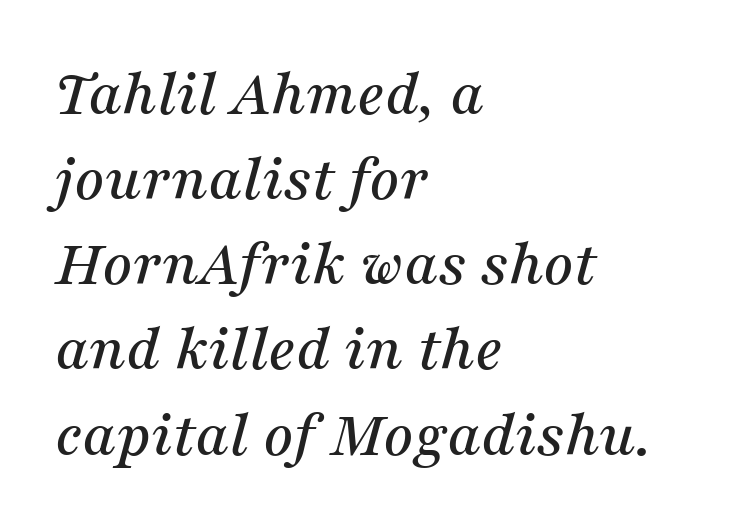
{"serif": "yes", "italic": "yes", "lean": "right", "slant_degrees": 16, "width": "normal", "stroke_contrast": "medium", "x_height": "medium", "monospaced": "no", "underline": "no", "align": "left", "line_spacing": "normal", "line_spacing_ratio": 1.29, "letter_spacing": "normal", "letter_spacing_em": 0.0, "glyph_px": 66}
